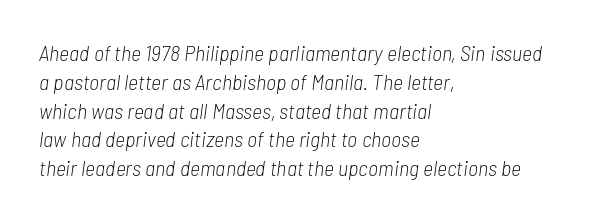
The image shows 22 px text type, italic (leaning right); set left-aligned, normal line spacing (1.31x), normal letter spacing, not underlined.
